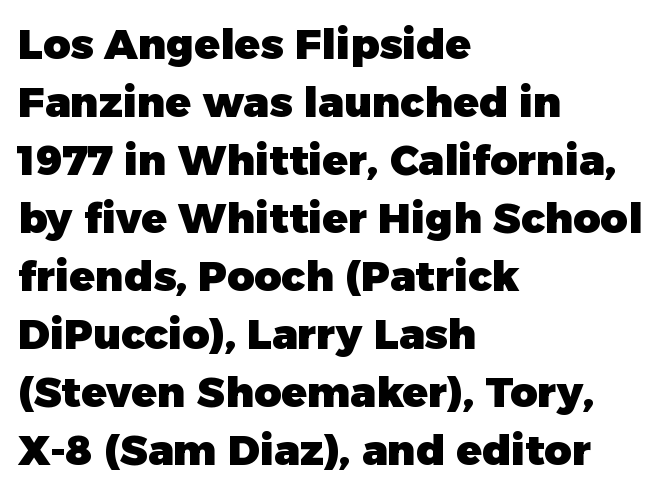
The image shows 42 px heavy sans-serif type, upright; set left-aligned, normal line spacing (1.38x), normal letter spacing, not underlined; low stroke contrast and a medium x-height.
